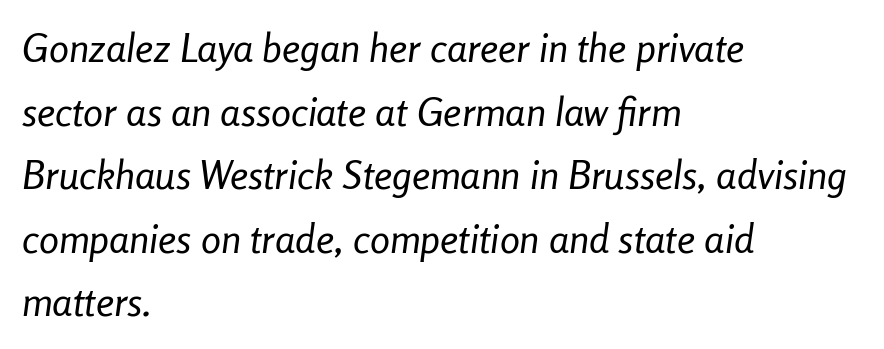
Notice how descenders clear the ascenders below comfortably — that's standard leading. Letters rest on an invisible, unmarked baseline. The specimen reads as italic at a glance. Ink coverage per letter is moderate at most.
